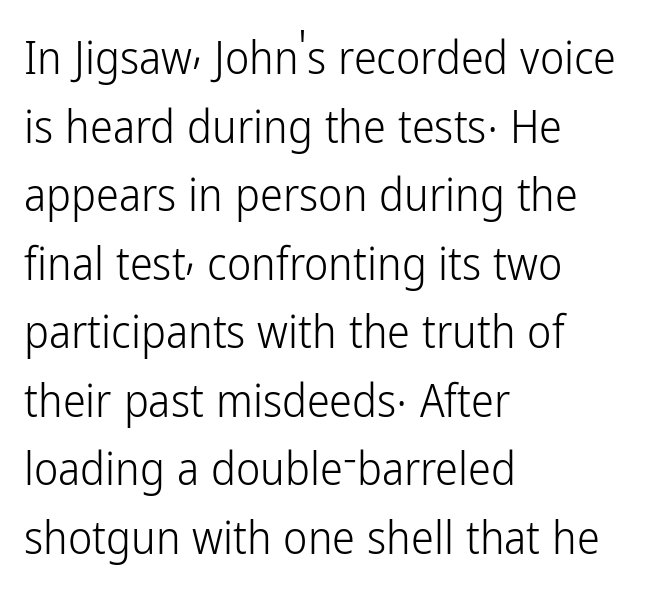
{"serif": "no", "italic": "no", "bold": "no", "weight": "light", "width": "condensed", "stroke_contrast": "low", "x_height": "medium", "monospaced": "no", "underline": "no", "align": "left", "line_spacing": "normal", "line_spacing_ratio": 1.49, "letter_spacing": "normal", "letter_spacing_em": 0.0, "glyph_px": 46}
